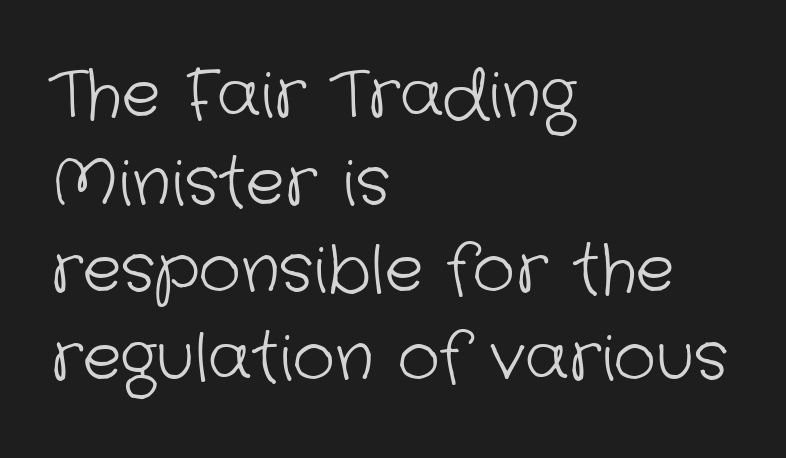
Q: Is the text bold? A: No.
Q: Is the typeface a serif or a sans-serif typeface? A: Sans-serif.
Q: Is the text underlined? A: No.
Q: How is the paragraph aligned? A: Left-aligned.
Q: Is the spacing between letters normal or unusually wide? A: Normal.
Q: Is the spacing between lines tight, normal or loose? A: Normal.
Q: Width (condensed, normal, or wide)? A: Normal.
Q: Stroke contrast? A: Low.
Q: x-height? A: Medium.
Q: Monospaced? A: No.
